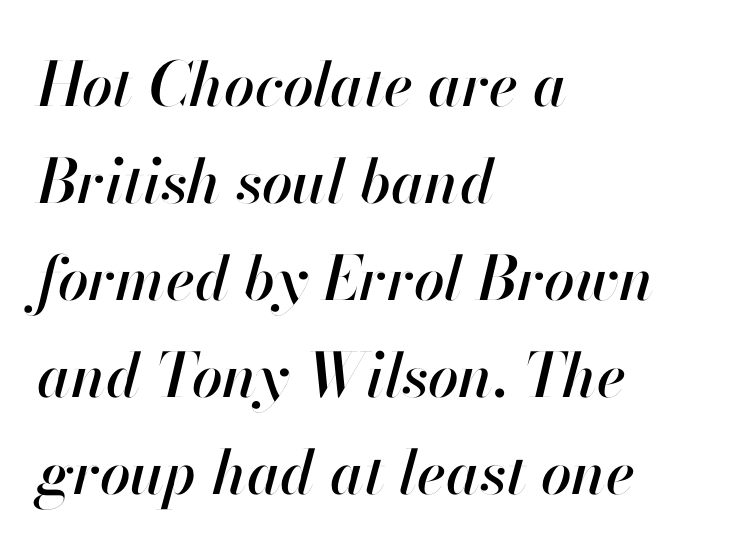
Q: Is the text italic (slanted)? A: Yes, it leans right by about 13 degrees.
Q: Is the text underlined? A: No.
Q: How is the paragraph aligned? A: Left-aligned.
Q: Is the spacing between letters normal or unusually wide? A: Normal.
Q: Is the spacing between lines tight, normal or loose? A: Normal.
Q: Width (condensed, normal, or wide)? A: Normal.
Q: Stroke contrast? A: High.
Q: x-height? A: Small.
Q: Monospaced? A: No.
